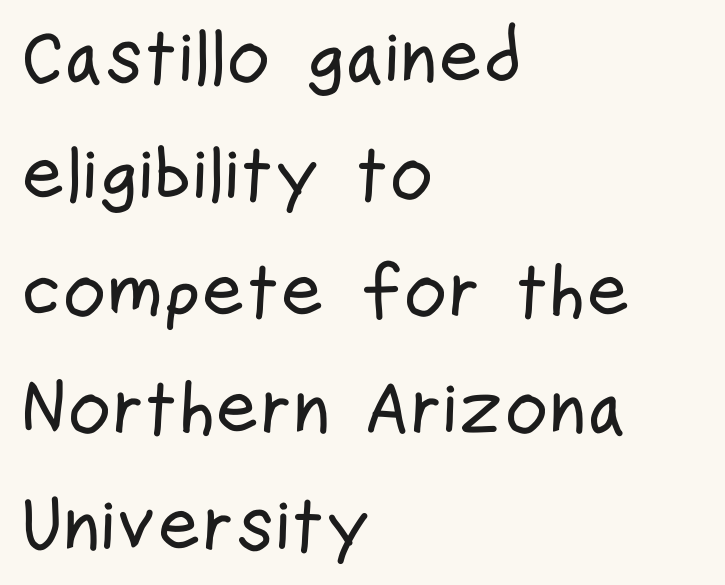
Q: Is the text italic (slanted)? A: No, it is upright.
Q: Is the typeface a serif or a sans-serif typeface? A: Sans-serif.
Q: Is the text underlined? A: No.
Q: How is the paragraph aligned? A: Left-aligned.
Q: Is the spacing between letters normal or unusually wide? A: Normal.
Q: Is the spacing between lines tight, normal or loose? A: Normal.
Q: Width (condensed, normal, or wide)? A: Condensed.
Q: Stroke contrast? A: Low.
Q: x-height? A: Medium.
Q: Monospaced? A: No.
